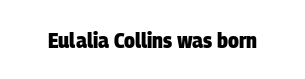
Q: Is the text bold? A: Yes.
Q: Is the text underlined? A: No.
Q: Is the spacing between letters normal or unusually wide? A: Normal.
